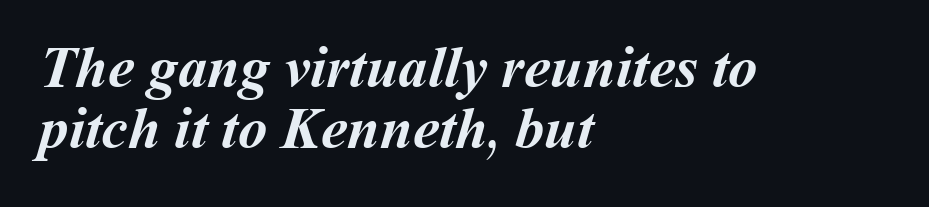
{"bold": "yes", "weight": "semibold", "width": "normal", "stroke_contrast": "medium", "x_height": "medium", "monospaced": "no", "underline": "no", "align": "left", "line_spacing": "tight", "line_spacing_ratio": 1.04, "letter_spacing": "normal", "letter_spacing_em": 0.0, "glyph_px": 59}
